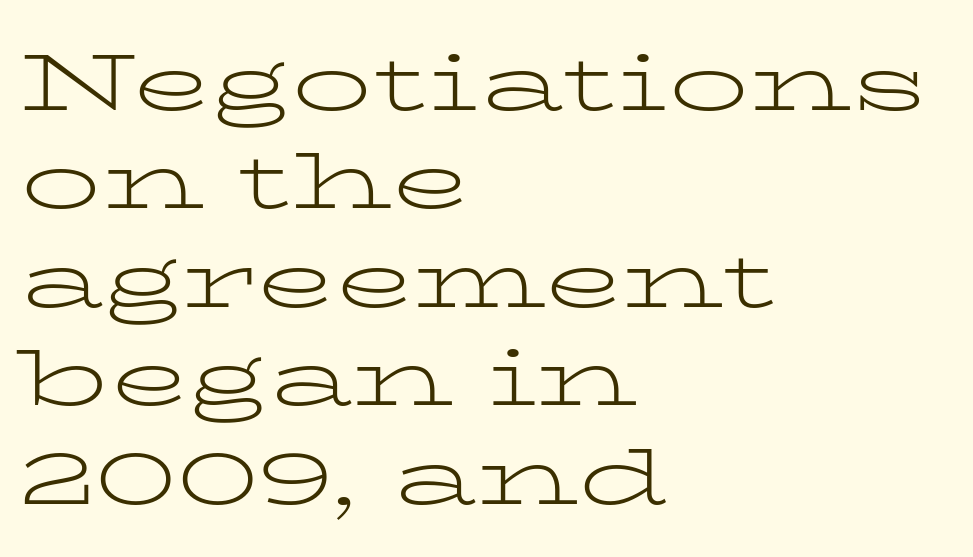
{"serif": "yes", "italic": "no", "bold": "no", "weight": "light", "width": "wide", "stroke_contrast": "low", "x_height": "medium", "monospaced": "no", "underline": "no", "align": "left", "line_spacing_ratio": 1.23, "letter_spacing": "normal", "letter_spacing_em": 0.0, "glyph_px": 80}
